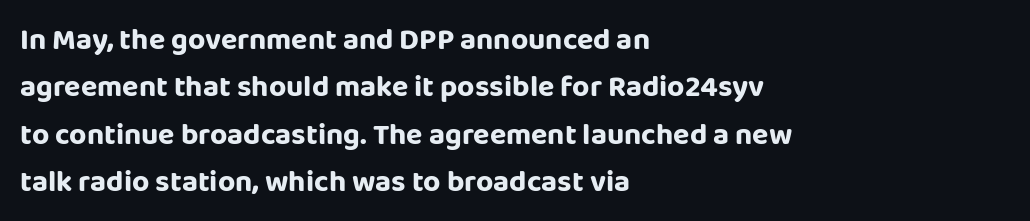
Q: Is the text italic (slanted)? A: No, it is upright.
Q: Is the typeface a serif or a sans-serif typeface? A: Sans-serif.
Q: Is the text underlined? A: No.
Q: How is the paragraph aligned? A: Left-aligned.
Q: Is the spacing between letters normal or unusually wide? A: Normal.
Q: Is the spacing between lines tight, normal or loose? A: Normal.
Q: Width (condensed, normal, or wide)? A: Normal.
Q: Stroke contrast? A: Low.
Q: x-height? A: Large.
Q: Monospaced? A: No.
